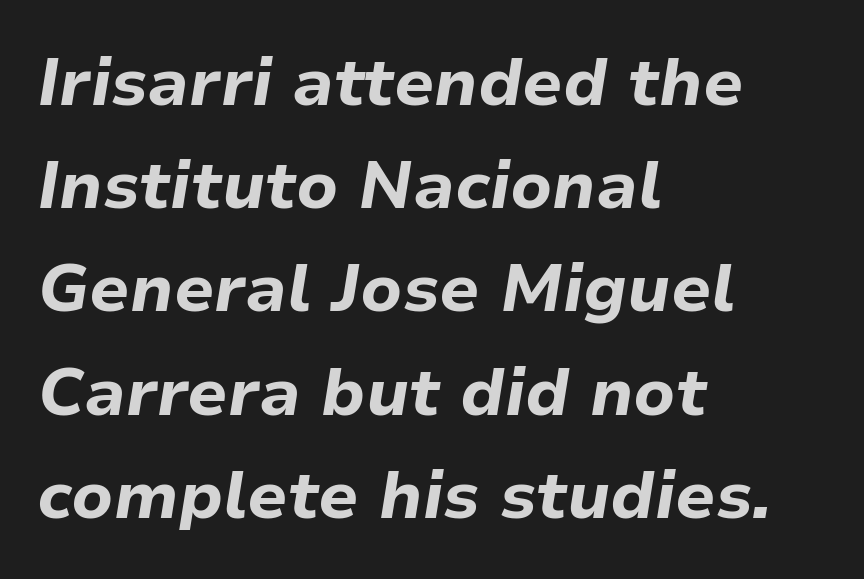
Q: Is the text bold? A: Yes.
Q: Is the text italic (slanted)? A: Yes, it leans right by about 9 degrees.
Q: Is the text underlined? A: No.
Q: How is the paragraph aligned? A: Left-aligned.
Q: Is the spacing between letters normal or unusually wide? A: Normal.
Q: Is the spacing between lines tight, normal or loose? A: Normal.
Q: Width (condensed, normal, or wide)? A: Normal.
Q: Stroke contrast? A: Low.
Q: x-height? A: Medium.
Q: Monospaced? A: No.
